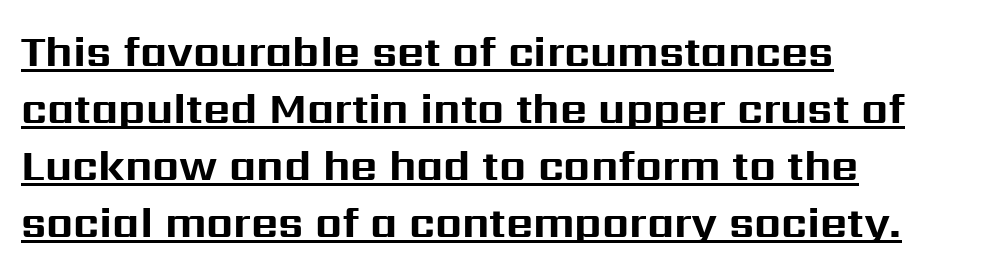
The letterforms sit shoulder to shoulder at normal distance. These characters rest on top of a visible drawn line. These lines are composed in type without serifs. The block of text has a typical density, with ordinary space between rows.
